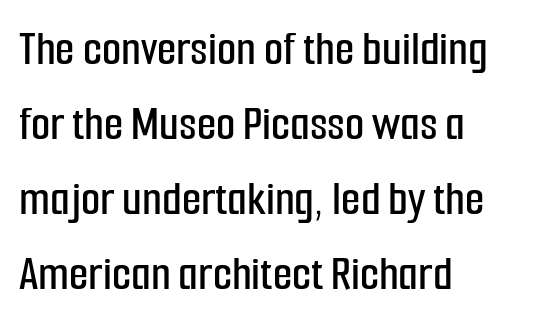
These lines are rendered in a variable-pitch font. Vertical spacing — default. The passage is arranged the way most books set body copy — flush left. What stands out about the letter spacing? Nothing — it is the standard amount. The words here are not underlined. The passage shown is typeset with a sans-serif family.
